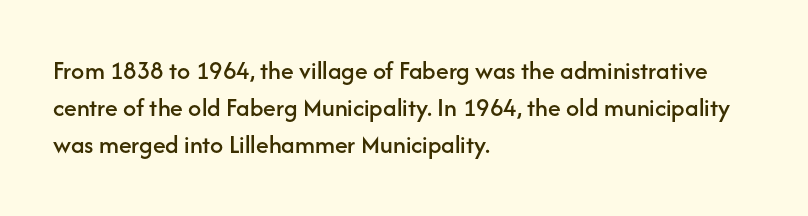
Q: Is the text italic (slanted)? A: No, it is upright.
Q: Is the text underlined? A: No.
Q: How is the paragraph aligned? A: Left-aligned.
Q: Is the spacing between letters normal or unusually wide? A: Normal.
Q: Is the spacing between lines tight, normal or loose? A: Normal.
